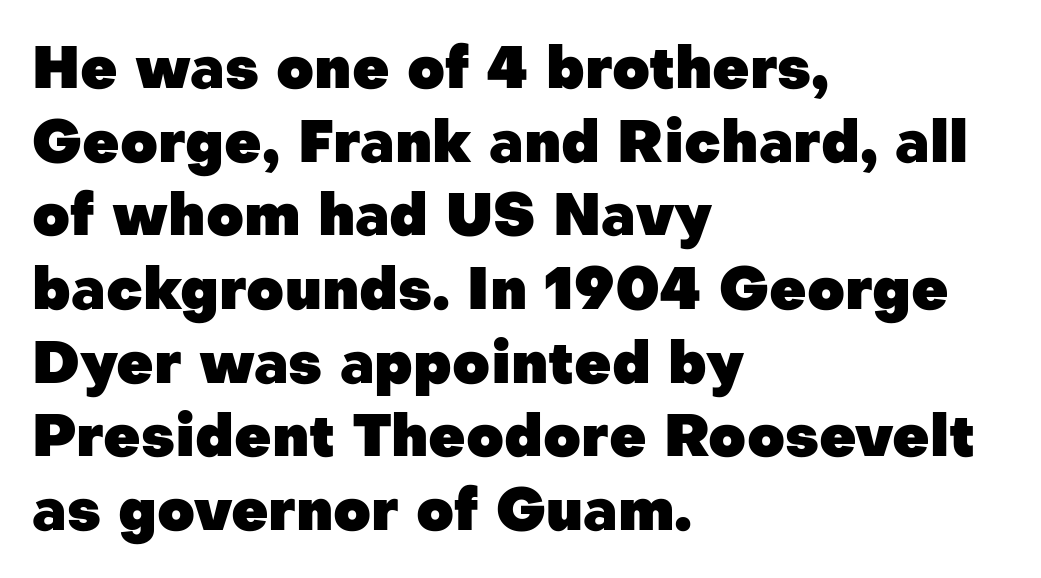
Q: Is the text bold? A: Yes.
Q: Is the text italic (slanted)? A: No, it is upright.
Q: Is the typeface a serif or a sans-serif typeface? A: Sans-serif.
Q: Is the text underlined? A: No.
Q: How is the paragraph aligned? A: Left-aligned.
Q: Is the spacing between letters normal or unusually wide? A: Normal.
Q: Is the spacing between lines tight, normal or loose? A: Normal.
Q: Width (condensed, normal, or wide)? A: Normal.
Q: Stroke contrast? A: Low.
Q: x-height? A: Medium.
Q: Monospaced? A: No.
